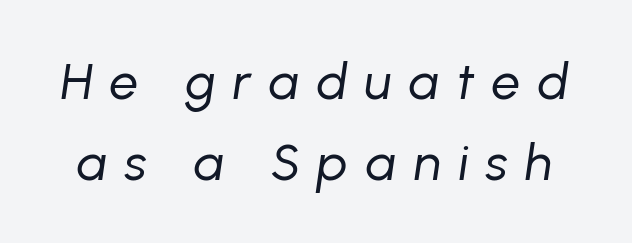
The image shows 51 px regular-weight type, italic (leaning right); set normal line spacing (1.58x), unusually wide letter spacing (+0.34 em), not underlined; low stroke contrast and a medium x-height.
